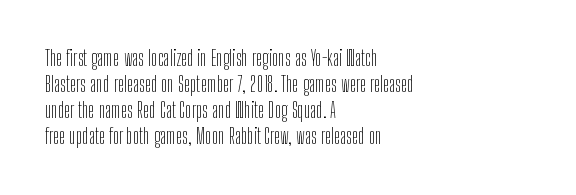
{"italic": "no", "bold": "no", "underline": "no", "align": "left", "line_spacing_ratio": 1.24, "letter_spacing": "normal", "letter_spacing_em": 0.0, "glyph_px": 21}
